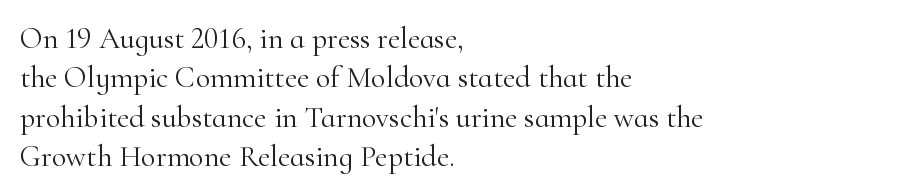
{"serif": "yes", "italic": "no", "bold": "no", "weight": "light", "width": "normal", "stroke_contrast": "high", "x_height": "small", "monospaced": "no", "underline": "no", "align": "left", "line_spacing": "normal", "line_spacing_ratio": 1.31, "letter_spacing": "normal", "letter_spacing_em": 0.0, "glyph_px": 30}
